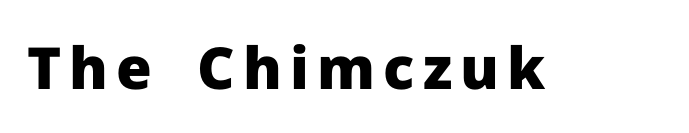
This is roman type, the default non-slanted kind. Rule under the text: the space is simply empty. Nothing sits at the stroke ends, so this counts as sans-serif. Weight check: bold — yes, fully. Think of a printed novel: that variable character pitch is what you see here.
